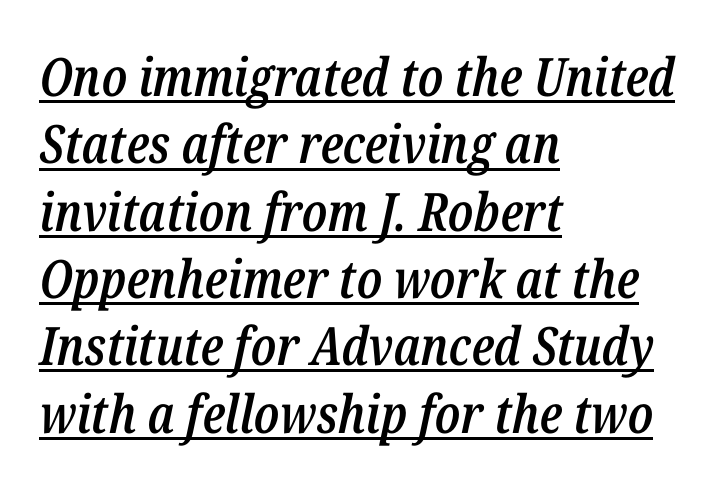
Q: Is the text bold? A: Semi-bold.
Q: Is the text italic (slanted)? A: Yes, it leans right by about 12 degrees.
Q: Is the text underlined? A: Yes.
Q: How is the paragraph aligned? A: Left-aligned.
Q: Is the spacing between letters normal or unusually wide? A: Normal.
Q: Is the spacing between lines tight, normal or loose? A: Normal.
Q: Width (condensed, normal, or wide)? A: Condensed.
Q: Stroke contrast? A: Low.
Q: x-height? A: Medium.
Q: Monospaced? A: No.
